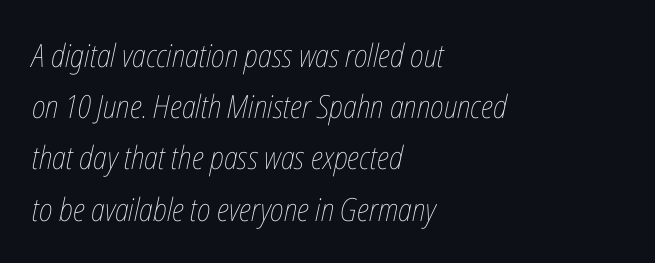
The specimen omits any rule beneath the text block's lines. The designer left line spacing at the default. Standard letterfit; no display-style spreading of the glyphs. Yep, that's italic — everything's leaning. Vertical stems look standard width or narrower in stroke. Leftover space on each line is placed entirely after the last word.
